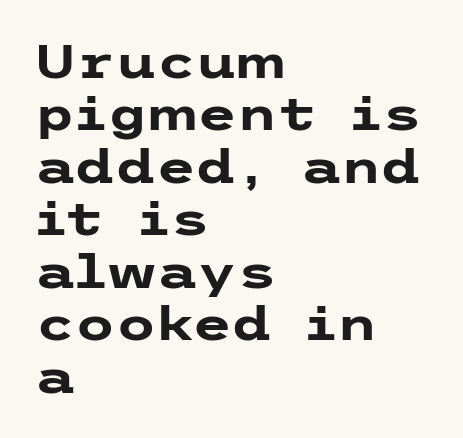
Compared with typical body copy, the letter spacing here is the same. You could barely slide anything between these rows. Left-aligned paragraph, ragged on the right. The space directly below the letters is spotless.
